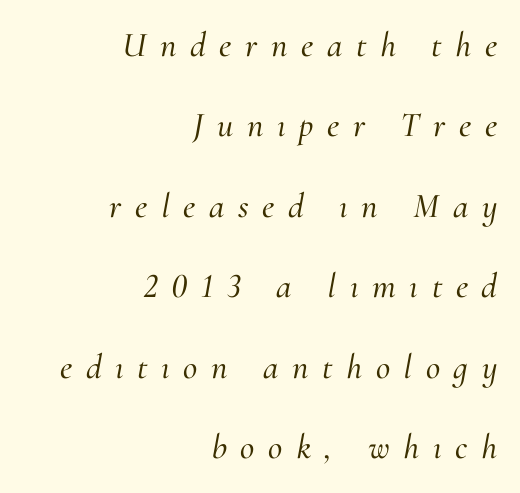
The image shows 35 px serif type, italic (leaning right); set right-aligned, loose line spacing (2.3x), unusually wide letter spacing (+0.39 em), not underlined; medium stroke contrast and a small x-height.
